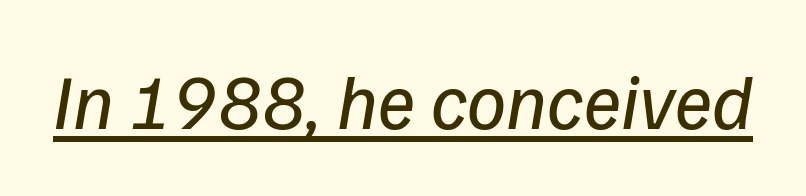
The passage shown has conventional tracking throughout. The typeface has the unassuming heft of standard copy or less. Classification — sans serif. The letters advance in unequal steps, a hallmark of proportional type.
